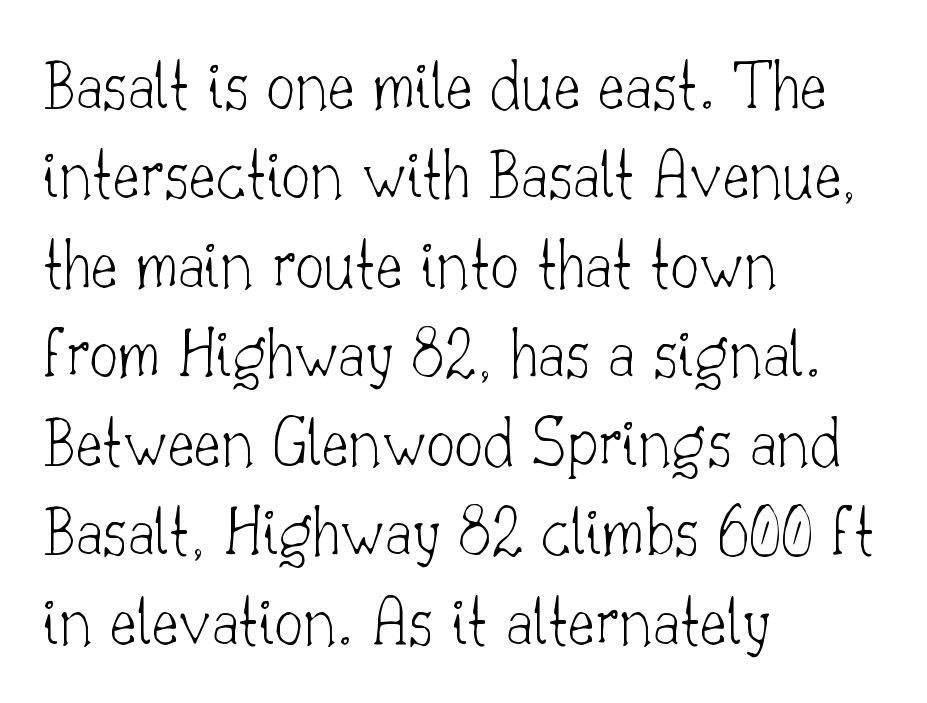
The image shows 72 px thin serif type, upright; set left-aligned, line spacing 1.24x, normal letter spacing, not underlined; low stroke contrast and a small x-height.
